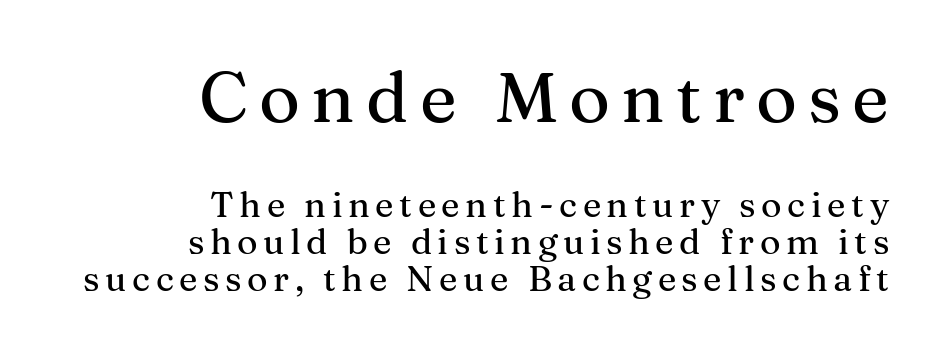
The image shows 70 px serif type, upright; set right-aligned, tight line spacing (1.05x), not underlined; the first (top) block is 2.0x larger; medium stroke contrast and a medium x-height.
